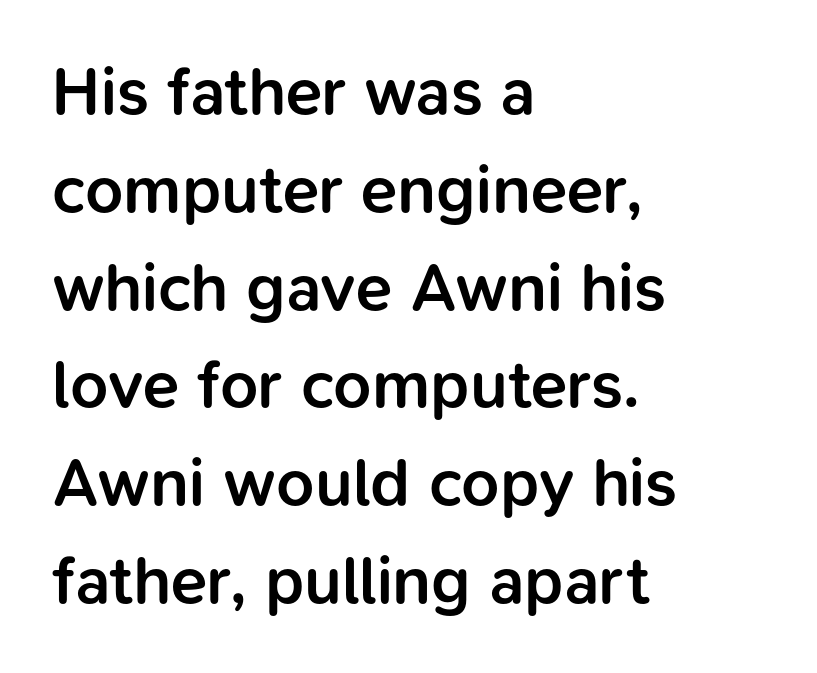
This sample uses an upright cut, with every glyph sitting square on the baseline. This sample is left-justified, so line endings fall wherever the words run out. This is sans-serif lettering, the kind often seen on screens and signage. The strip under each line holds only bare page. No extra tracking has been applied to these lines. The face used here is proportionally spaced, like ordinary book or web type.
